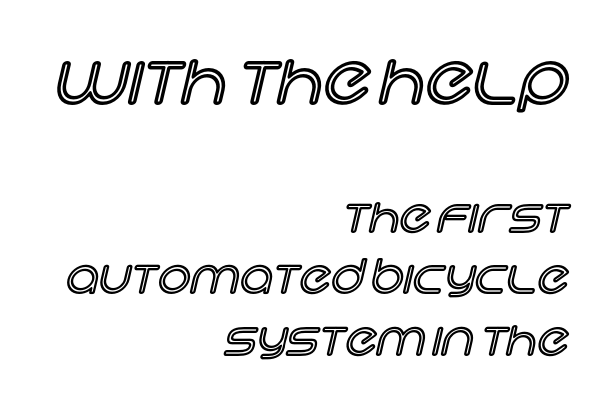
{"width": "normal", "x_height": "large", "monospaced": "no", "underline": "no", "align": "right", "line_spacing": "normal", "line_spacing_ratio": 1.34, "letter_spacing": "normal", "letter_spacing_em": 0.0, "larger_block": "first", "size_ratio": 1.5, "glyph_px": 69}
